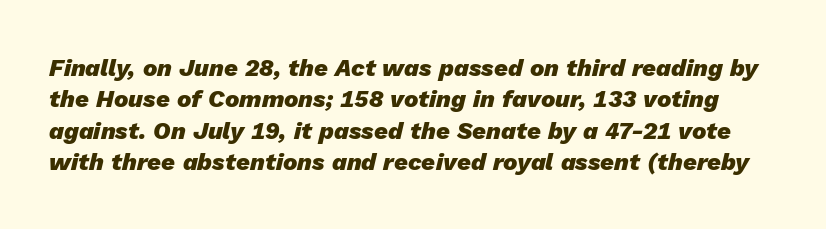
{"italic": "yes", "lean": "right", "slant_degrees": 13, "bold": "yes", "underline": "no", "line_spacing": "normal", "line_spacing_ratio": 1.31, "letter_spacing": "normal", "letter_spacing_em": 0.0, "glyph_px": 24}
